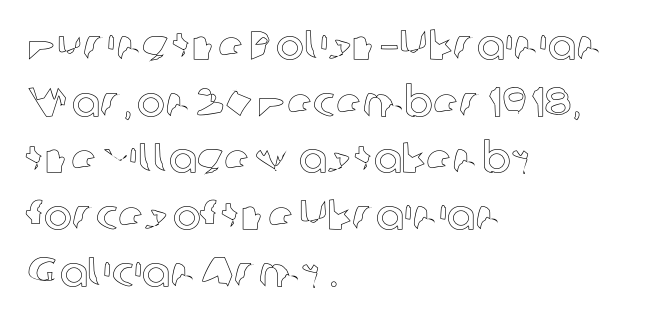
Q: Is the text italic (slanted)? A: No, it is upright.
Q: Is the text underlined? A: No.
Q: How is the paragraph aligned? A: Left-aligned.
Q: Is the spacing between letters normal or unusually wide? A: Normal.
Q: Is the spacing between lines tight, normal or loose? A: Normal.
Q: Width (condensed, normal, or wide)? A: Normal.
Q: x-height? A: Medium.
Q: Monospaced? A: No.
